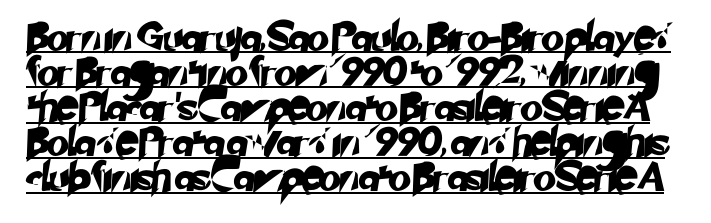
{"serif": "no", "width": "normal", "stroke_contrast": "low", "x_height": "small", "monospaced": "no", "underline": "yes", "line_spacing_ratio": 1.21, "letter_spacing": "normal", "letter_spacing_em": 0.0, "glyph_px": 29}
